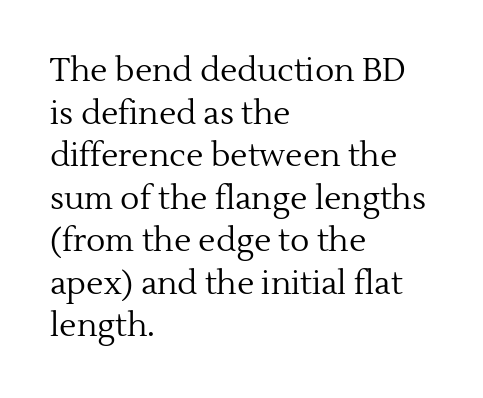
The image shows 32 px regular-weight serif type, upright; set left-aligned, normal line spacing (1.33x), normal letter spacing, not underlined; a medium x-height.
